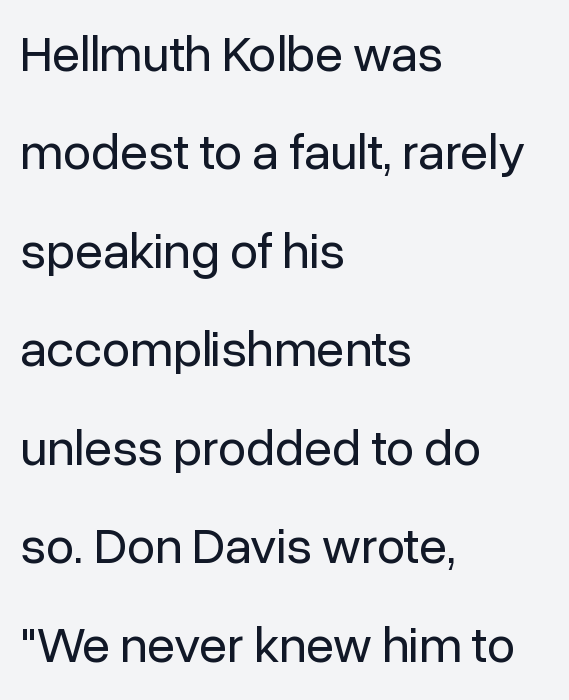
Q: Is the text bold? A: No.
Q: Is the text italic (slanted)? A: No, it is upright.
Q: Is the typeface a serif or a sans-serif typeface? A: Sans-serif.
Q: Is the text underlined? A: No.
Q: How is the paragraph aligned? A: Left-aligned.
Q: Is the spacing between letters normal or unusually wide? A: Normal.
Q: Is the spacing between lines tight, normal or loose? A: Loose.
Q: Width (condensed, normal, or wide)? A: Normal.
Q: Stroke contrast? A: Low.
Q: x-height? A: Medium.
Q: Monospaced? A: No.
